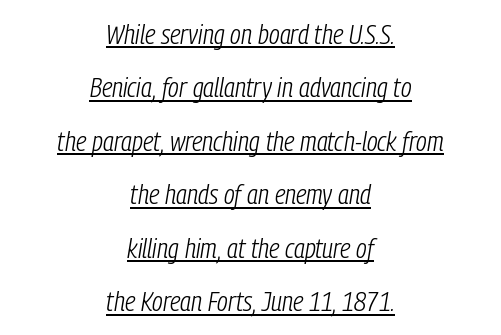
How are the letters spaced? Ordinarily, with no added tracking. Spacing verdict: proportional, widths tailored to each character. Italic: yes, the glyphs are oblique. The lines are quadded center. Every word sits above its own underline.
